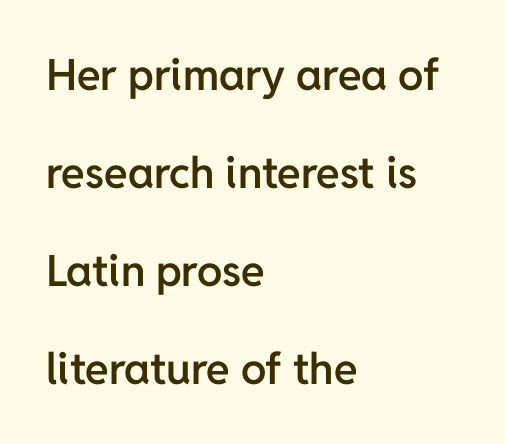
The image shows 43 px semibold sans-serif type, upright; set left-aligned, loose line spacing (2.28x), normal letter spacing, not underlined; low stroke contrast and a medium x-height.
